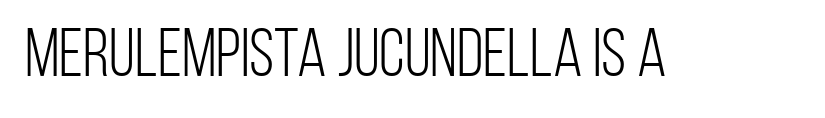
{"serif": "no", "italic": "no", "bold": "no", "weight": "light", "width": "condensed", "stroke_contrast": "low", "x_height": "large", "monospaced": "no", "underline": "no", "letter_spacing": "normal", "letter_spacing_em": 0.0, "glyph_px": 68}
